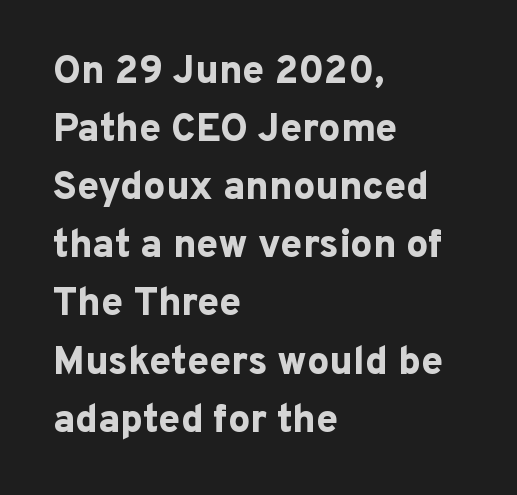
{"serif": "no", "italic": "no", "bold": "yes", "weight": "bold", "width": "normal", "stroke_contrast": "low", "x_height": "medium", "monospaced": "no", "underline": "no", "align": "left", "line_spacing": "normal", "line_spacing_ratio": 1.49, "letter_spacing": "normal", "letter_spacing_em": 0.0, "glyph_px": 39}
